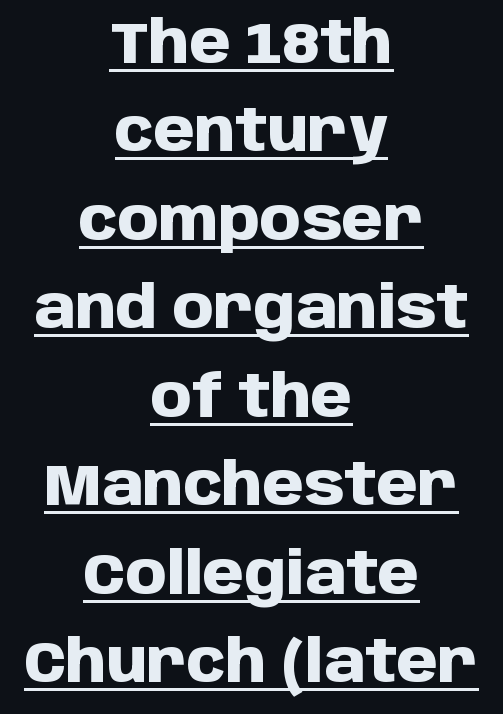
Q: Is the text bold? A: Yes.
Q: Is the text italic (slanted)? A: No, it is upright.
Q: Is the typeface a serif or a sans-serif typeface? A: Sans-serif.
Q: Is the text underlined? A: Yes.
Q: How is the paragraph aligned? A: Centered.
Q: Is the spacing between letters normal or unusually wide? A: Normal.
Q: Is the spacing between lines tight, normal or loose? A: Normal.
Q: Width (condensed, normal, or wide)? A: Normal.
Q: Stroke contrast? A: Low.
Q: x-height? A: Large.
Q: Monospaced? A: No.
